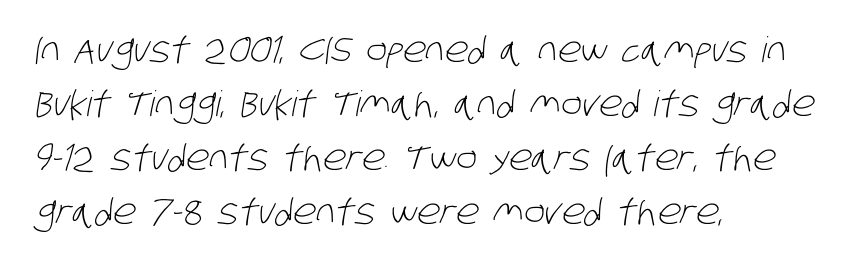
Q: Is the text bold? A: No.
Q: Is the typeface a serif or a sans-serif typeface? A: Sans-serif.
Q: Is the text underlined? A: No.
Q: How is the paragraph aligned? A: Left-aligned.
Q: Is the spacing between letters normal or unusually wide? A: Normal.
Q: Is the spacing between lines tight, normal or loose? A: Normal.
Q: Width (condensed, normal, or wide)? A: Condensed.
Q: Stroke contrast? A: Low.
Q: x-height? A: Large.
Q: Monospaced? A: No.
